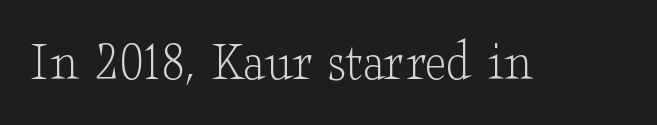
Q: Is the text bold? A: No.
Q: Is the text italic (slanted)? A: No, it is upright.
Q: Is the typeface a serif or a sans-serif typeface? A: Serif.
Q: Is the text underlined? A: No.
Q: Is the spacing between letters normal or unusually wide? A: Normal.
Q: Width (condensed, normal, or wide)? A: Wide.
Q: Stroke contrast? A: Low.
Q: x-height? A: Small.
Q: Monospaced? A: No.
